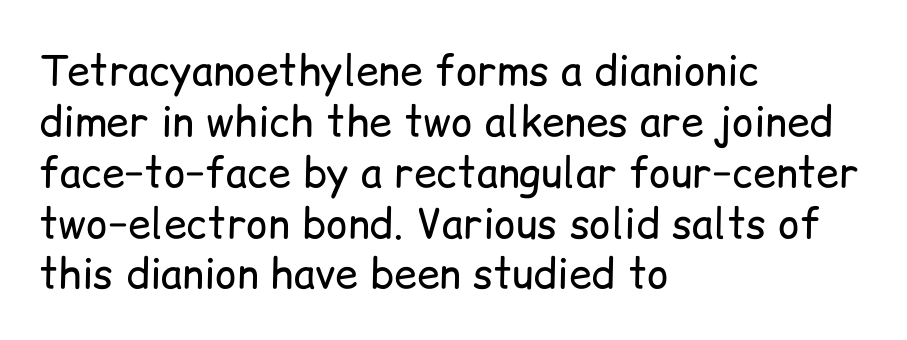
The image shows 41 px regular-weight sans-serif type, upright; set left-aligned, line spacing 1.24x, normal letter spacing, not underlined; low stroke contrast and a medium x-height.
